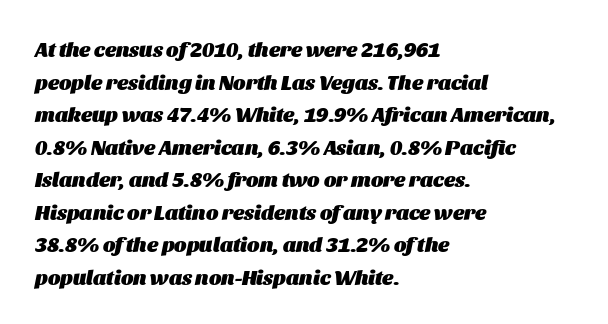
The image shows 21 px bold type, italic (leaning right); set left-aligned, normal line spacing (1.55x), normal letter spacing, not underlined.
